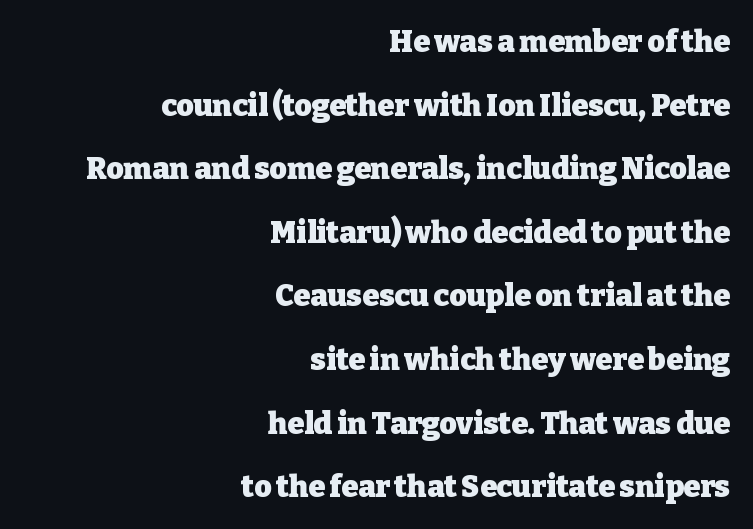
To sum up the face: it has serifs. Characters follow at the spacing the type designer built in. These lines stack with their right ends in a neat column. Descenders hang freely into open space. Rendered with straight, roman letterforms. Plenty of ink on the page — the face is bold.
